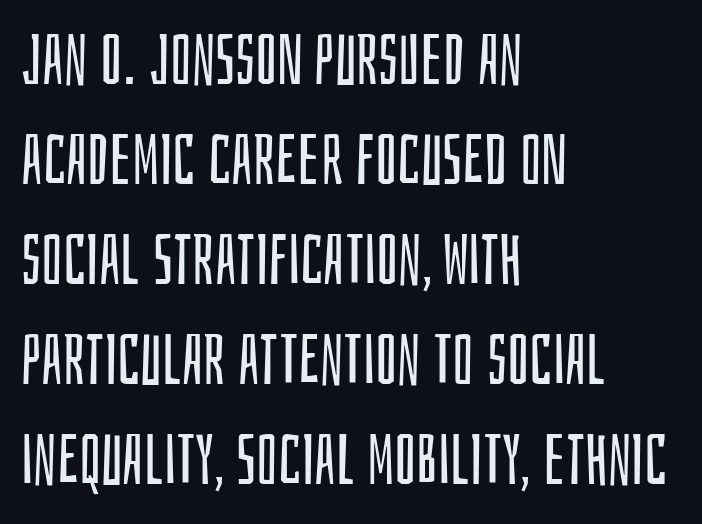
{"serif": "no", "italic": "no", "bold": "no", "weight": "regular", "width": "condensed", "stroke_contrast": "low", "x_height": "large", "monospaced": "no", "underline": "no", "align": "left", "line_spacing": "normal", "line_spacing_ratio": 1.43, "letter_spacing": "normal", "letter_spacing_em": 0.0, "glyph_px": 70}
